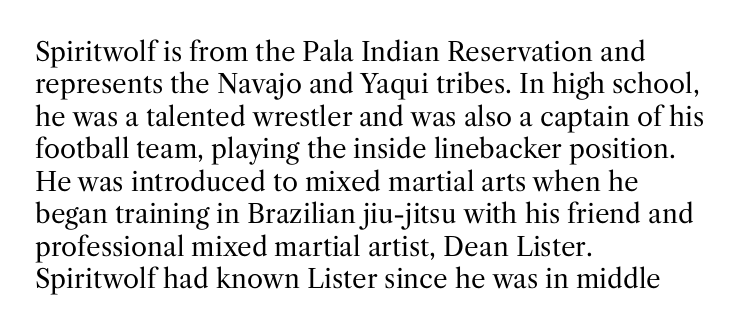
Q: Is the text bold? A: No.
Q: Is the text italic (slanted)? A: No, it is upright.
Q: Is the text underlined? A: No.
Q: How is the paragraph aligned? A: Left-aligned.
Q: Is the spacing between letters normal or unusually wide? A: Normal.
Q: Is the spacing between lines tight, normal or loose? A: Normal.
